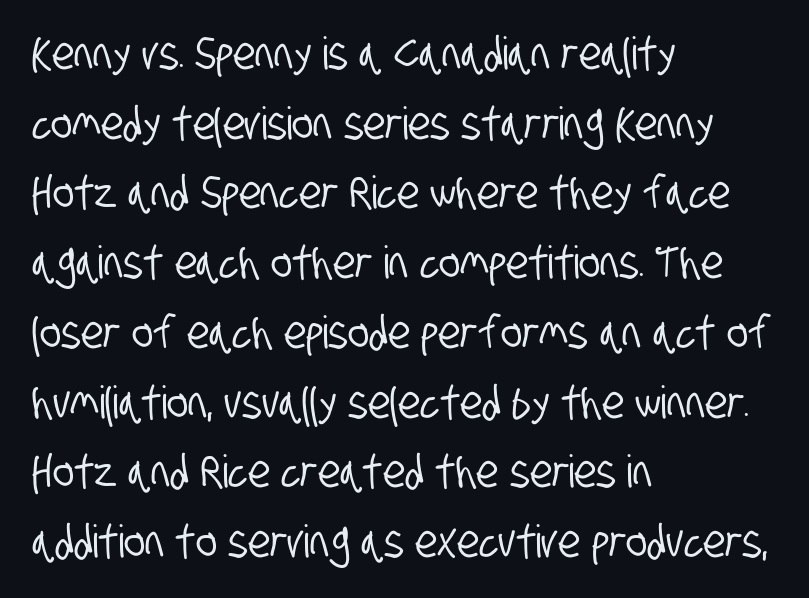
Q: Is the typeface a serif or a sans-serif typeface? A: Sans-serif.
Q: Is the text underlined? A: No.
Q: How is the paragraph aligned? A: Left-aligned.
Q: Is the spacing between letters normal or unusually wide? A: Normal.
Q: Is the spacing between lines tight, normal or loose? A: Normal.
Q: Width (condensed, normal, or wide)? A: Condensed.
Q: Stroke contrast? A: Low.
Q: x-height? A: Large.
Q: Monospaced? A: No.
